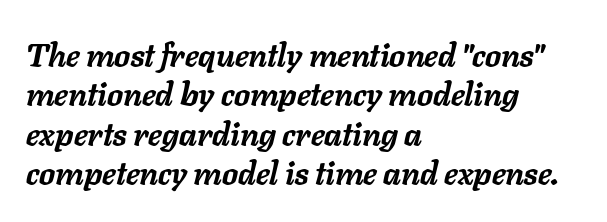
The image shows 32 px semibold type, italic (leaning right); set left-aligned, line spacing 1.23x, normal letter spacing, not underlined; low stroke contrast and a medium x-height.
